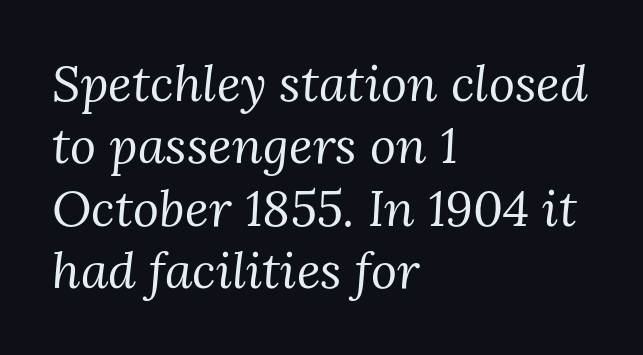
These glyphs show unthickened strokes, regular width or finer. The line-height multiplier appears to be the usual default. The rag falls on the right side of this text block. Standard letterfit; no display-style spreading of the glyphs.
